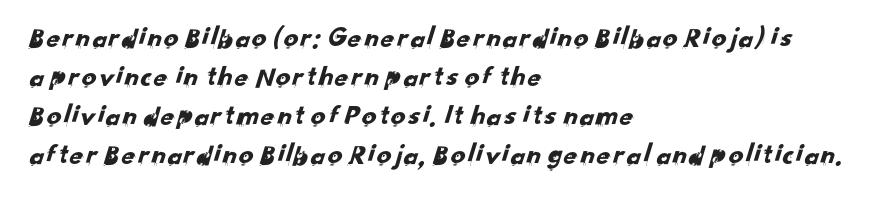
{"serif": "no", "width": "normal", "stroke_contrast": "low", "x_height": "small", "monospaced": "no", "underline": "no", "align": "left", "line_spacing": "normal", "line_spacing_ratio": 1.34, "letter_spacing": "normal", "letter_spacing_em": 0.0, "glyph_px": 29}
